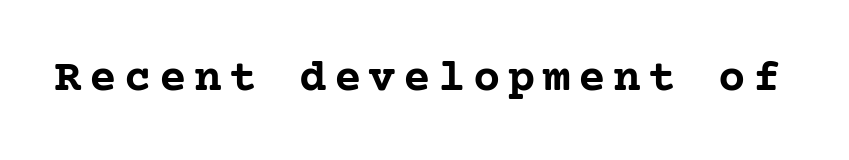
Q: Is the text bold? A: Yes.
Q: Is the text italic (slanted)? A: No, it is upright.
Q: Is the typeface a serif or a sans-serif typeface? A: Serif.
Q: Is the text underlined? A: No.
Q: Width (condensed, normal, or wide)? A: Normal.
Q: Stroke contrast? A: Low.
Q: x-height? A: Medium.
